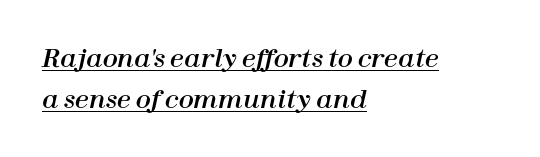
{"italic": "yes", "lean": "right", "slant_degrees": 12, "underline": "yes", "align": "left", "line_spacing": "normal", "line_spacing_ratio": 1.64, "letter_spacing": "normal", "letter_spacing_em": 0.0, "glyph_px": 25}
